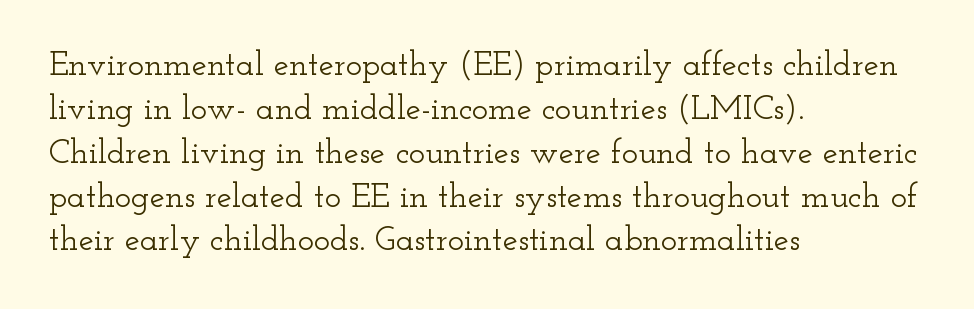
Here the glyphs are tracked normally, forming tight word shapes. These lines were composed using upright roman letters. This sample has the flowing, uneven cadence of proportional lettering. A typesetter would label this face a serif. Each row of text sits above clean, open space.
